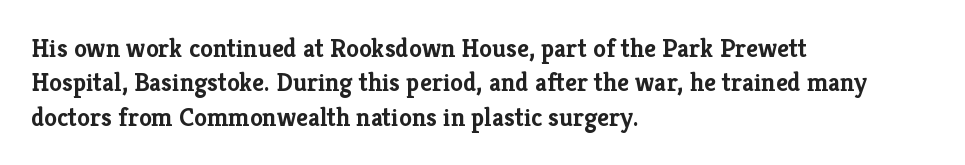
Words appear dense and cohesive because spacing is normal. Typeset ragged right — the left edge is the straight one. This sample keeps an unexceptional amount of space between lines. A clean baseline with only descenders dipping below it. Notice how thick the strokes are: this is what a full bold looks like. This is the regular roman posture of the typeface.
